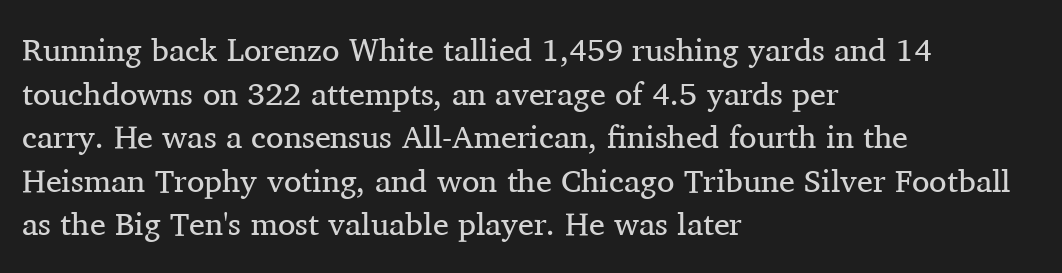
Q: Is the text bold? A: No.
Q: Is the text italic (slanted)? A: No, it is upright.
Q: Is the typeface a serif or a sans-serif typeface? A: Serif.
Q: Is the text underlined? A: No.
Q: How is the paragraph aligned? A: Left-aligned.
Q: Is the spacing between letters normal or unusually wide? A: Normal.
Q: Is the spacing between lines tight, normal or loose? A: Normal.
Q: Width (condensed, normal, or wide)? A: Normal.
Q: Stroke contrast? A: Medium.
Q: x-height? A: Medium.
Q: Monospaced? A: No.
